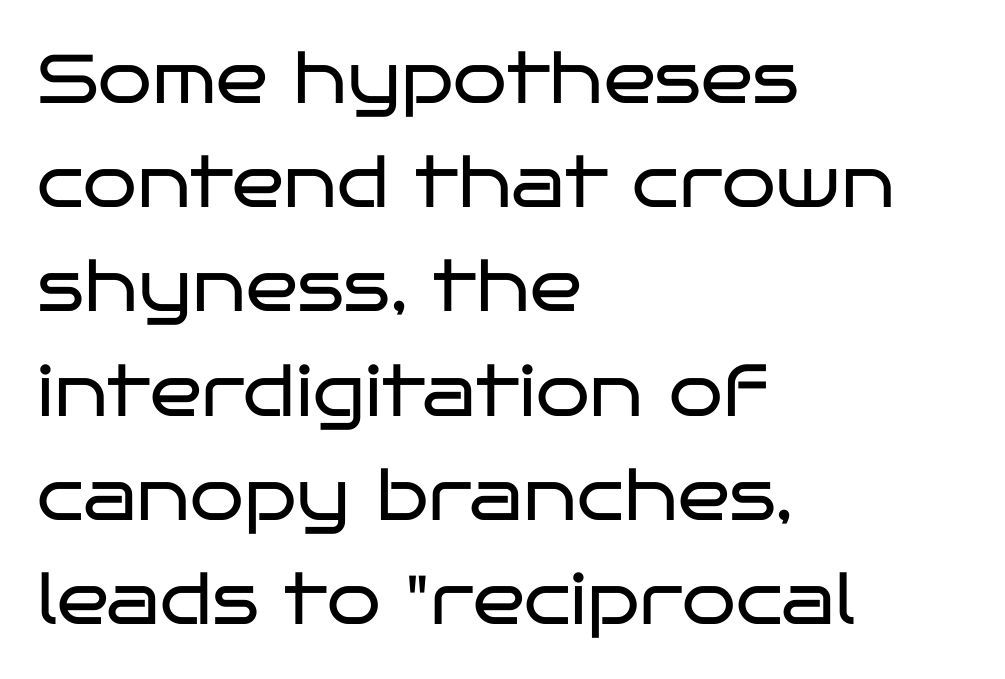
The image shows 69 px regular-weight, wide sans-serif type, upright; set left-aligned, normal line spacing (1.51x), normal letter spacing, not underlined; low stroke contrast and a large x-height.
